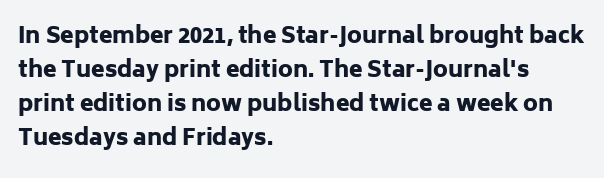
The image shows 22 px bold type, upright; set left-aligned, normal line spacing (1.54x), normal letter spacing, not underlined.
